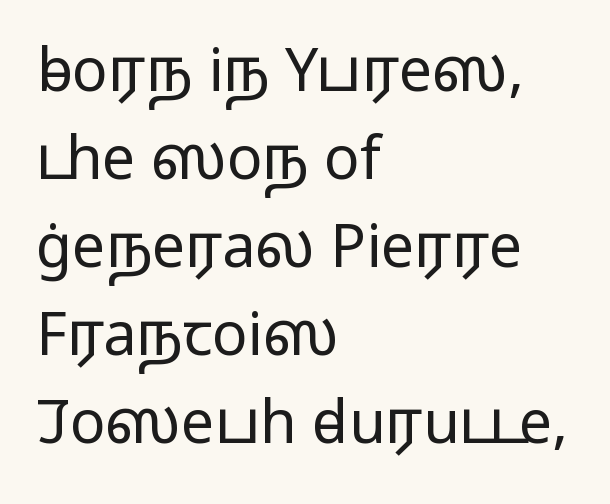
Q: Is the text bold? A: No.
Q: Is the text italic (slanted)? A: No, it is upright.
Q: Is the typeface a serif or a sans-serif typeface? A: Sans-serif.
Q: Is the text underlined? A: No.
Q: How is the paragraph aligned? A: Left-aligned.
Q: Is the spacing between letters normal or unusually wide? A: Normal.
Q: Is the spacing between lines tight, normal or loose? A: Normal.
Q: Width (condensed, normal, or wide)? A: Wide.
Q: Stroke contrast? A: Low.
Q: x-height? A: Medium.
Q: Monospaced? A: No.
